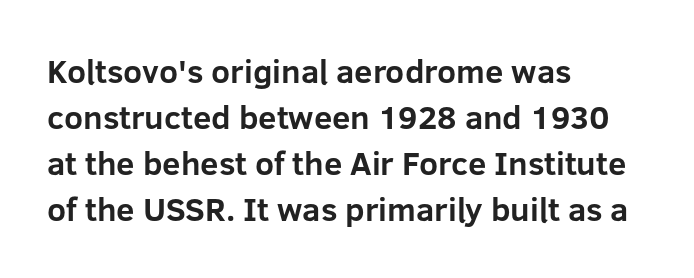
{"serif": "no", "italic": "no", "bold": "yes", "weight": "bold", "width": "normal", "stroke_contrast": "low", "x_height": "medium", "monospaced": "no", "underline": "no", "align": "left", "line_spacing": "normal", "line_spacing_ratio": 1.39, "letter_spacing": "normal", "letter_spacing_em": 0.0, "glyph_px": 33}
